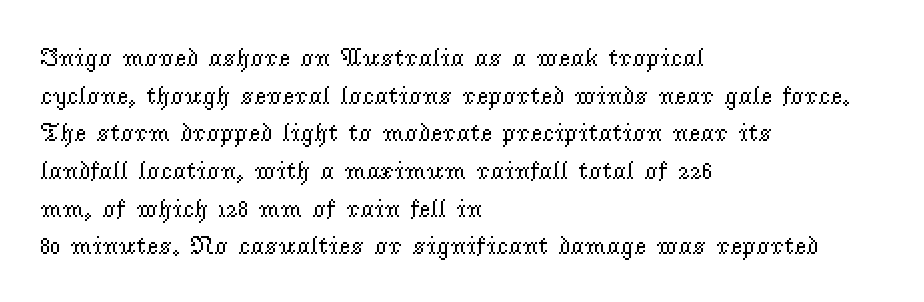
This sample is left-justified, so line endings fall wherever the words run out. Short note: letters normally spaced. These lines were composed using upright roman letters. Nothing heavy about these letters — not bold at all. The glyphs are unaccompanied by any horizontal stroke below them. Quick note: interline space is typical.
